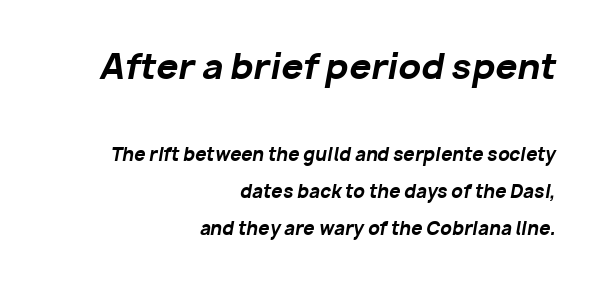
The image shows 35 px bold type, italic (leaning right); set right-aligned, loose line spacing (2.04x), normal letter spacing, not underlined; the first (top) block is 1.94x larger; low stroke contrast and a medium x-height.
